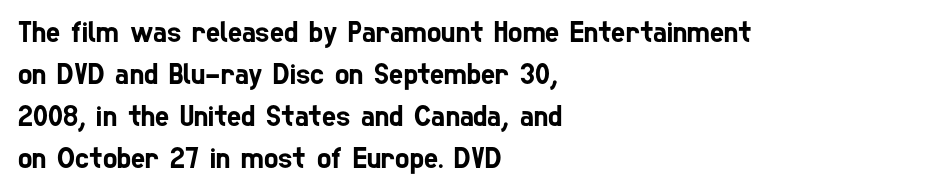
{"serif": "no", "width": "condensed", "stroke_contrast": "low", "x_height": "medium", "monospaced": "no", "underline": "no", "align": "left", "line_spacing": "normal", "line_spacing_ratio": 1.4, "letter_spacing": "normal", "letter_spacing_em": 0.0, "glyph_px": 30}
